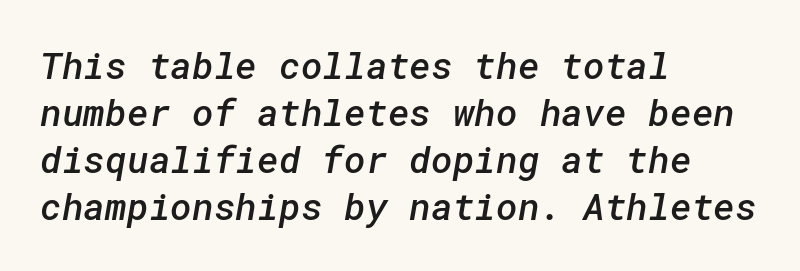
Q: Is the text bold? A: Semi-bold.
Q: Is the typeface a serif or a sans-serif typeface? A: Sans-serif.
Q: Is the text underlined? A: No.
Q: How is the paragraph aligned? A: Left-aligned.
Q: Is the spacing between letters normal or unusually wide? A: Normal.
Q: Is the spacing between lines tight, normal or loose? A: Normal.
Q: Width (condensed, normal, or wide)? A: Normal.
Q: Stroke contrast? A: Low.
Q: x-height? A: Medium.
